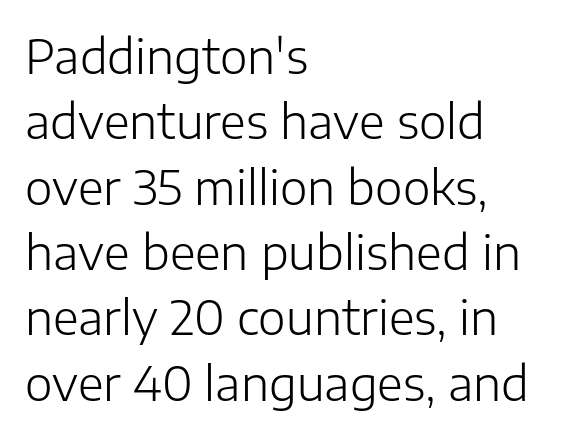
The image shows 47 px light sans-serif type, upright; set left-aligned, normal line spacing (1.39x), normal letter spacing, not underlined; low stroke contrast and a medium x-height.
